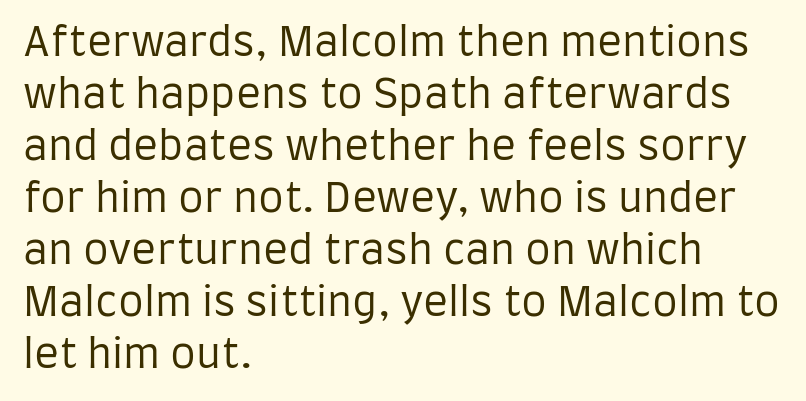
Q: Is the text bold? A: No.
Q: Is the text italic (slanted)? A: No, it is upright.
Q: Is the typeface a serif or a sans-serif typeface? A: Sans-serif.
Q: Is the text underlined? A: No.
Q: How is the paragraph aligned? A: Left-aligned.
Q: Is the spacing between letters normal or unusually wide? A: Normal.
Q: Is the spacing between lines tight, normal or loose? A: Normal.
Q: Width (condensed, normal, or wide)? A: Condensed.
Q: Stroke contrast? A: Low.
Q: x-height? A: Large.
Q: Monospaced? A: No.
